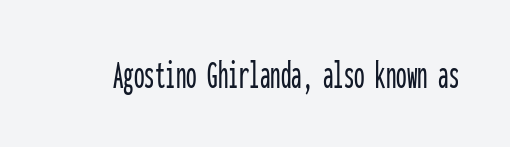
The image shows 42 px condensed sans-serif type, upright, monospaced; set normal letter spacing, not underlined; low stroke contrast and a medium x-height.
